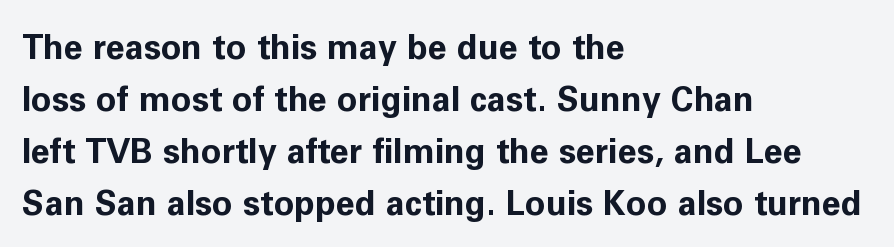
Reading down the column, the eye jumps a familiar distance to each next line. Looks like regular typesetting: each glyph gets only the width it needs. Characters remain perfectly vertical along every line. Every letter is thick-stroked: bold, no question.
